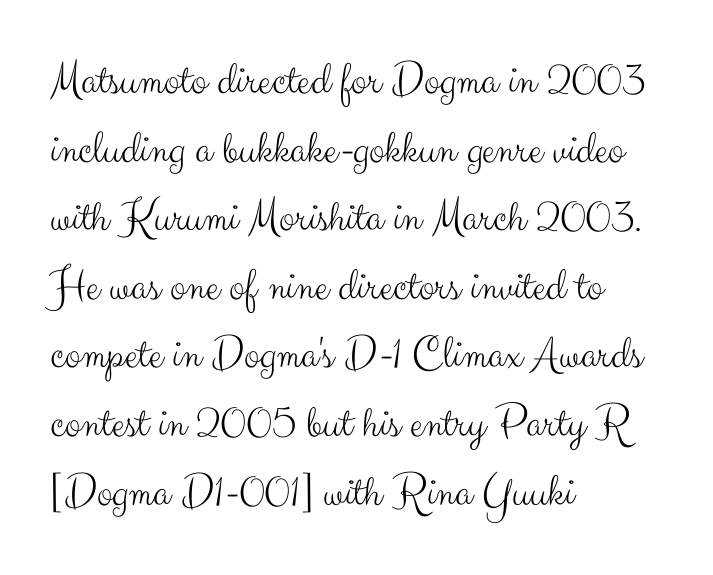
Where is the straight margin? On the left. Check under the words: just untouched page. Students, observe: this is what conventionally led text looks like. Here the glyphs are tracked normally, forming tight word shapes.
